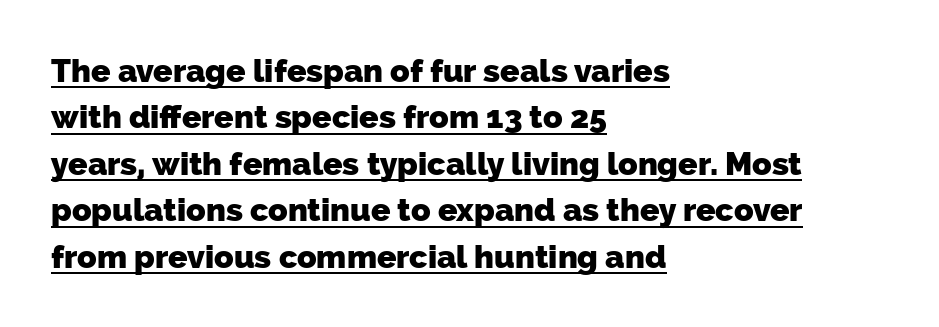
Successive baselines arrive at the customary interval. You could not count columns in this text — the font is proportionally spaced. Inter-character spacing is left at the font's built-in metrics. This rendering employs a face without finishing strokes, i.e., a sans-serif. The words here are underlined. Its strokes are broad and dark, the hallmark of bold type.
